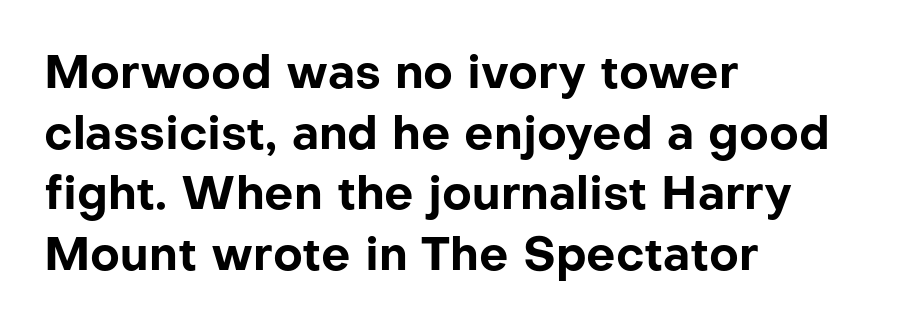
Q: Is the text bold? A: Yes.
Q: Is the text italic (slanted)? A: No, it is upright.
Q: Is the typeface a serif or a sans-serif typeface? A: Sans-serif.
Q: Is the text underlined? A: No.
Q: How is the paragraph aligned? A: Left-aligned.
Q: Is the spacing between letters normal or unusually wide? A: Normal.
Q: Is the spacing between lines tight, normal or loose? A: Normal.
Q: Width (condensed, normal, or wide)? A: Normal.
Q: Stroke contrast? A: Low.
Q: x-height? A: Medium.
Q: Monospaced? A: No.
